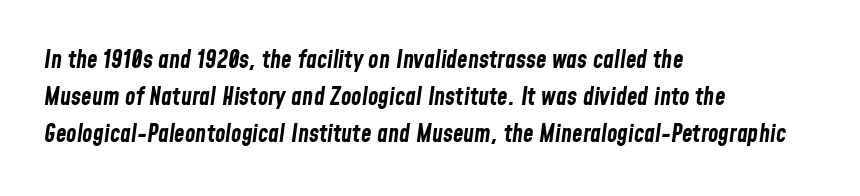
Q: Is the text bold? A: Yes.
Q: Is the text italic (slanted)? A: Yes, it leans right by about 8 degrees.
Q: Is the text underlined? A: No.
Q: How is the paragraph aligned? A: Left-aligned.
Q: Is the spacing between letters normal or unusually wide? A: Normal.
Q: Is the spacing between lines tight, normal or loose? A: Normal.
